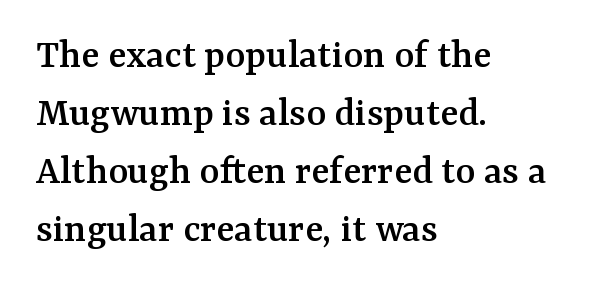
{"serif": "yes", "italic": "no", "width": "normal", "stroke_contrast": "medium", "x_height": "medium", "monospaced": "no", "underline": "no", "align": "left", "line_spacing": "normal", "line_spacing_ratio": 1.38, "letter_spacing": "normal", "letter_spacing_em": 0.0, "glyph_px": 42}
